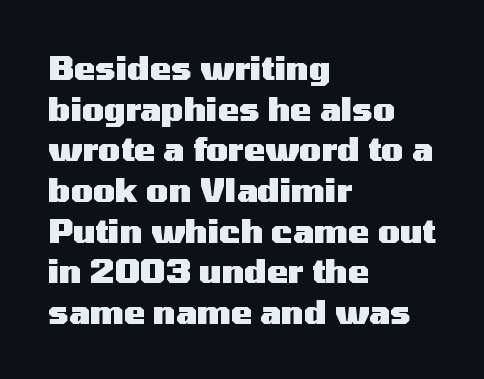
{"serif": "no", "italic": "no", "bold": "yes", "weight": "heavy", "width": "wide", "stroke_contrast": "medium", "x_height": "medium", "monospaced": "no", "underline": "no", "align": "left", "line_spacing": "normal", "line_spacing_ratio": 1.27, "letter_spacing": "normal", "letter_spacing_em": 0.0, "glyph_px": 32}
